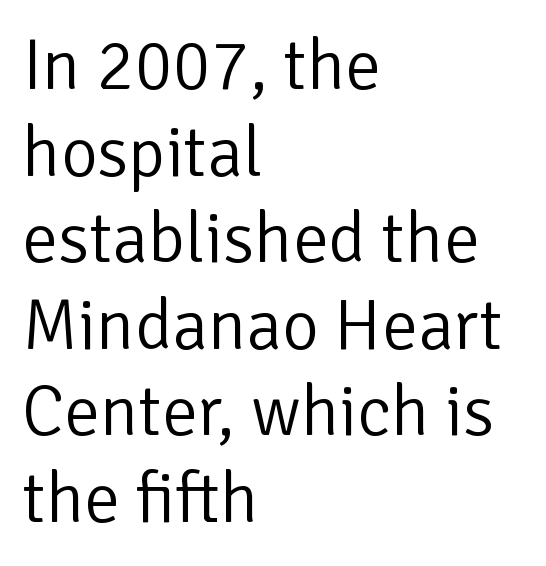
{"serif": "no", "italic": "no", "bold": "no", "weight": "light", "width": "normal", "stroke_contrast": "low", "x_height": "medium", "monospaced": "no", "underline": "no", "align": "left", "line_spacing_ratio": 1.22, "letter_spacing": "normal", "letter_spacing_em": 0.0, "glyph_px": 71}
